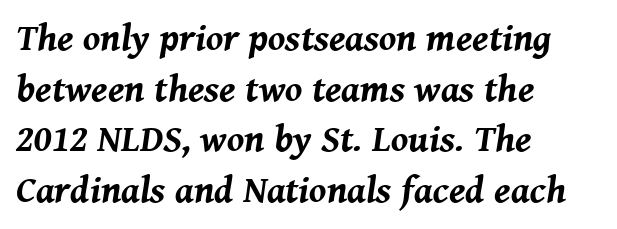
The specimen reads as italic at a glance. Heft: maximum for text — a bold. Each line starts at the same left margin while the right side varies. Rule under the text: the space is simply empty. The letters sit at their default tracking, neither squeezed nor spread. The rendering uses natural spacing where letterforms have individual widths.
